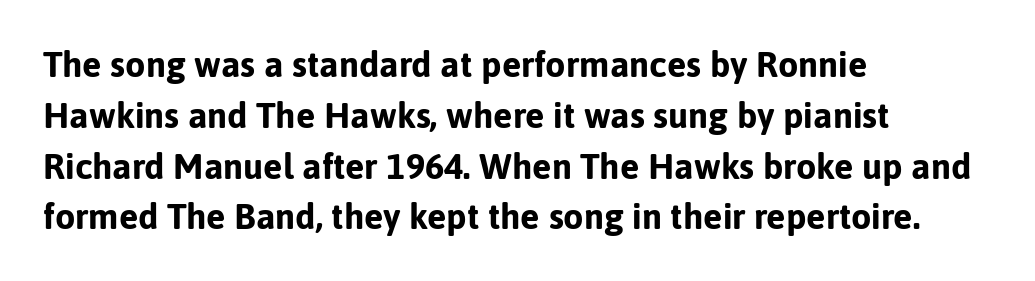
{"serif": "no", "italic": "no", "bold": "yes", "weight": "bold", "width": "normal", "stroke_contrast": "low", "x_height": "medium", "monospaced": "no", "underline": "no", "align": "left", "line_spacing": "normal", "line_spacing_ratio": 1.41, "letter_spacing": "normal", "letter_spacing_em": 0.0, "glyph_px": 36}
